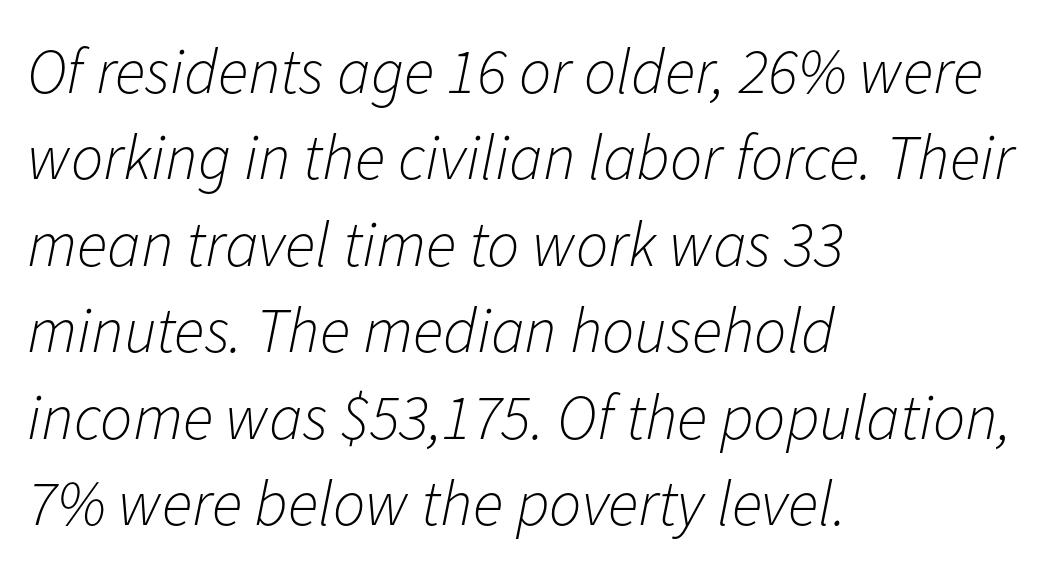
The image shows 64 px light type, italic (leaning right); set left-aligned, normal line spacing (1.35x), normal letter spacing, not underlined; low stroke contrast and a medium x-height.
